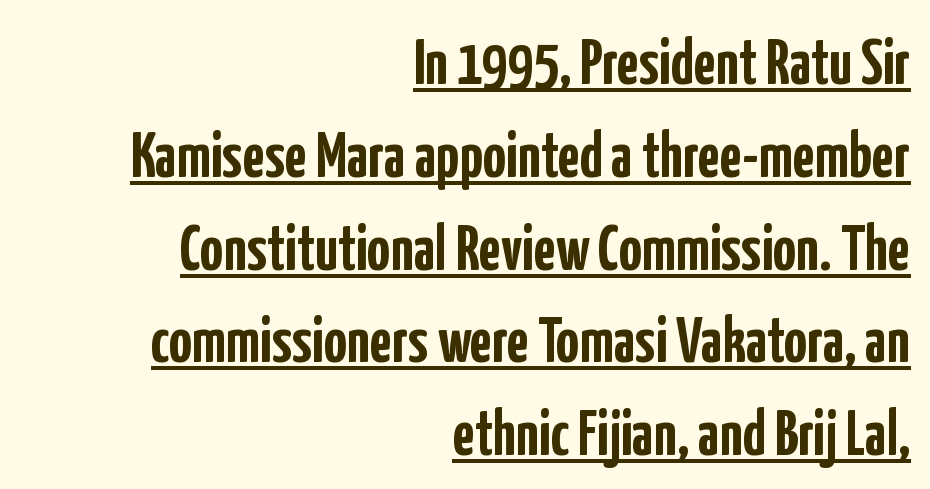
Q: Is the text bold? A: Yes.
Q: Is the text italic (slanted)? A: No, it is upright.
Q: Is the typeface a serif or a sans-serif typeface? A: Sans-serif.
Q: Is the text underlined? A: Yes.
Q: How is the paragraph aligned? A: Right-aligned.
Q: Is the spacing between letters normal or unusually wide? A: Normal.
Q: Is the spacing between lines tight, normal or loose? A: Normal.
Q: Width (condensed, normal, or wide)? A: Condensed.
Q: Stroke contrast? A: Low.
Q: x-height? A: Medium.
Q: Monospaced? A: No.
